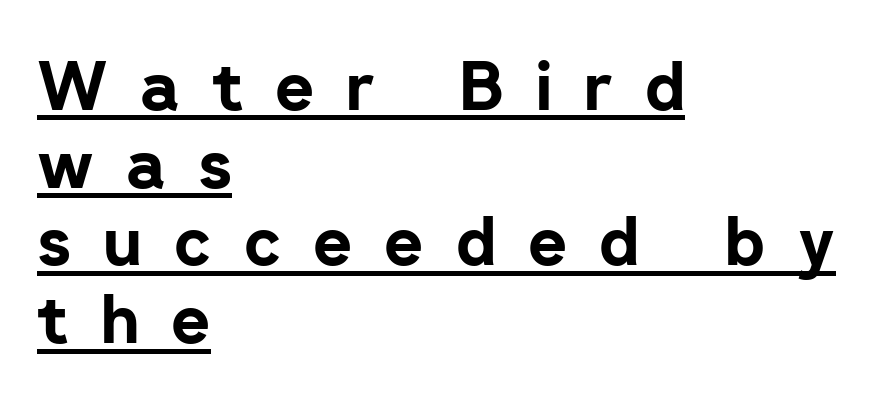
The image shows 67 px bold sans-serif type, upright; set left-aligned, line spacing 1.16x, unusually wide letter spacing (+0.48 em), underlined; low stroke contrast and a medium x-height.
